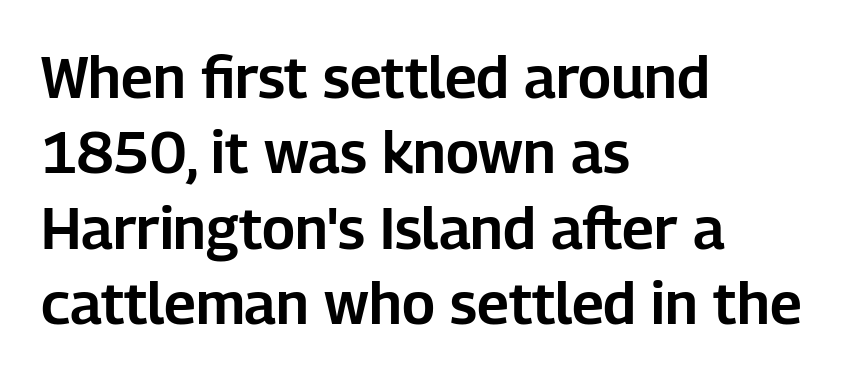
Beneath every word, the page is bare. Caption: multi-line text, flush left, ragged right. The letters advance in unequal steps, a hallmark of proportional type. Upright lettering throughout.
